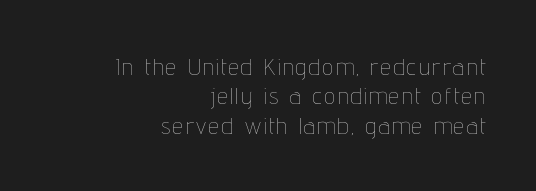
The image shows 24 px text type, upright; set right-aligned, line spacing 1.22x, not underlined.
